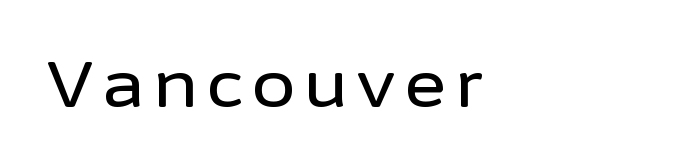
The image shows 64 px sans-serif type, upright; set not underlined; low stroke contrast and a medium x-height.
